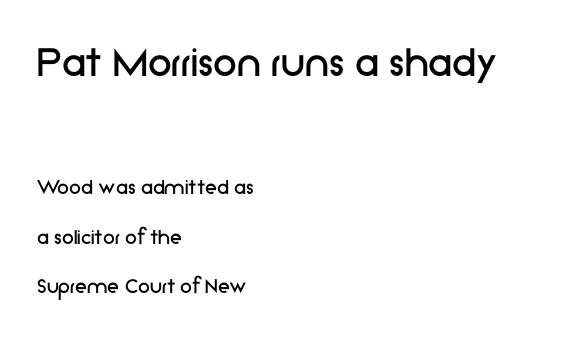
The image shows 48 px regular-weight sans-serif type, upright; set left-aligned, loose line spacing (2.06x), normal letter spacing, not underlined; the first (top) block is 2.0x larger; low stroke contrast and a medium x-height.
